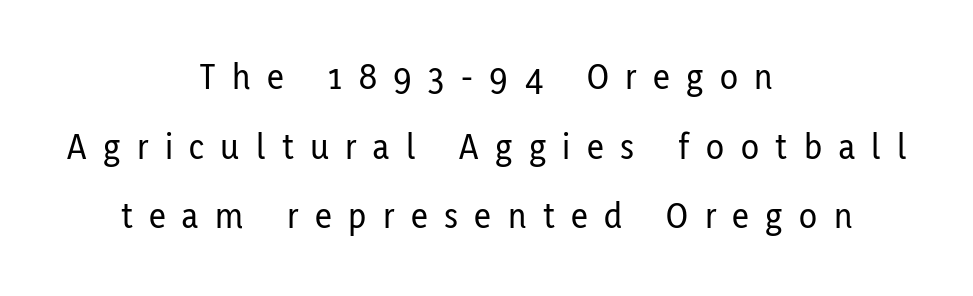
{"serif": "no", "italic": "no", "width": "condensed", "stroke_contrast": "low", "x_height": "medium", "monospaced": "no", "underline": "no", "align": "center", "line_spacing_ratio": 1.88, "letter_spacing": "wide", "letter_spacing_em": 0.45, "glyph_px": 37}
